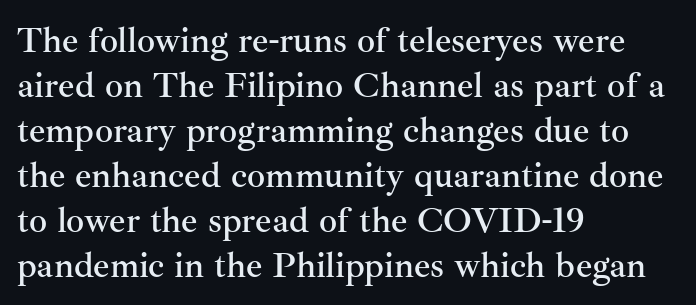
Q: Is the text italic (slanted)? A: No, it is upright.
Q: Is the typeface a serif or a sans-serif typeface? A: Serif.
Q: Is the text underlined? A: No.
Q: How is the paragraph aligned? A: Left-aligned.
Q: Is the spacing between letters normal or unusually wide? A: Normal.
Q: Is the spacing between lines tight, normal or loose? A: Normal.
Q: Width (condensed, normal, or wide)? A: Normal.
Q: Stroke contrast? A: Medium.
Q: x-height? A: Small.
Q: Monospaced? A: No.
